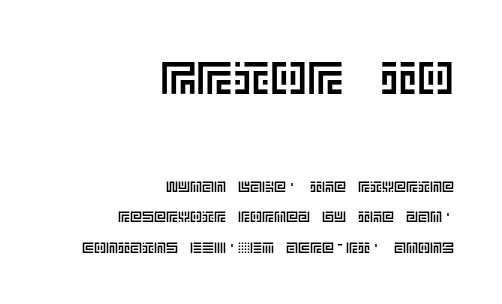
Honestly, there is no underline to notice here at all. The lines in this sample share a right terminus and differ only in where they begin. Vertical strokes here are truly vertical. The letterforms sit shoulder to shoulder at normal distance. These two chunks differ in scale, with the top chunk taking the larger measure. These lines stand farther apart than default settings would place them.
